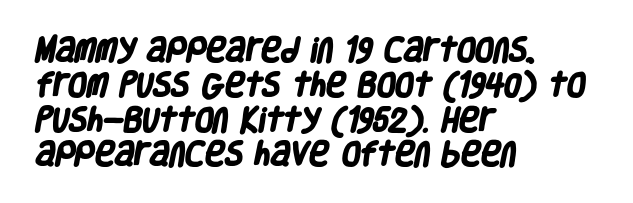
Q: Is the text bold? A: Yes.
Q: Is the text underlined? A: No.
Q: How is the paragraph aligned? A: Left-aligned.
Q: Is the spacing between letters normal or unusually wide? A: Normal.
Q: Is the spacing between lines tight, normal or loose? A: Normal.
